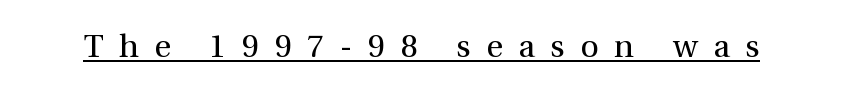
{"serif": "yes", "italic": "no", "bold": "no", "weight": "regular", "width": "normal", "stroke_contrast": "medium", "x_height": "medium", "monospaced": "no", "underline": "yes", "letter_spacing": "wide", "letter_spacing_em": 0.49, "glyph_px": 32}
